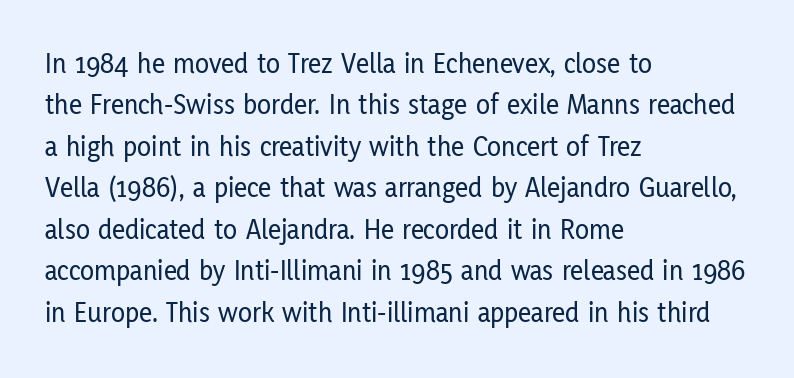
The image shows 29 px condensed sans-serif type, upright; set left-aligned, normal line spacing (1.43x), normal letter spacing, not underlined; low stroke contrast and a medium x-height.
